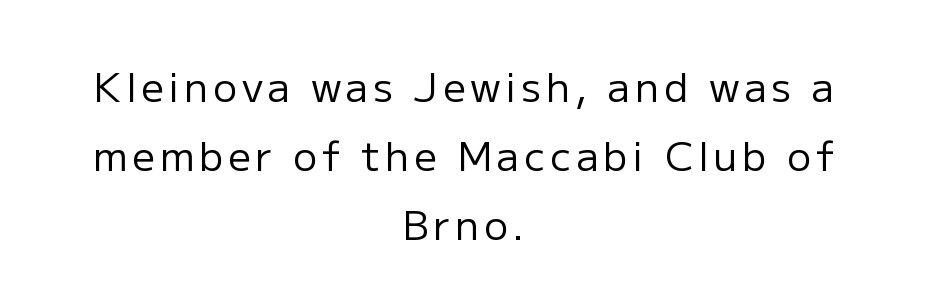
Q: Is the text bold? A: No.
Q: Is the text italic (slanted)? A: No, it is upright.
Q: Is the typeface a serif or a sans-serif typeface? A: Sans-serif.
Q: Is the text underlined? A: No.
Q: How is the paragraph aligned? A: Centered.
Q: Width (condensed, normal, or wide)? A: Normal.
Q: Stroke contrast? A: Low.
Q: x-height? A: Medium.
Q: Monospaced? A: No.
